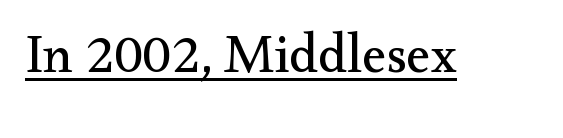
{"serif": "yes", "italic": "no", "bold": "no", "weight": "regular", "width": "normal", "stroke_contrast": "medium", "x_height": "small", "monospaced": "no", "underline": "yes", "letter_spacing": "normal", "letter_spacing_em": 0.0, "glyph_px": 54}
